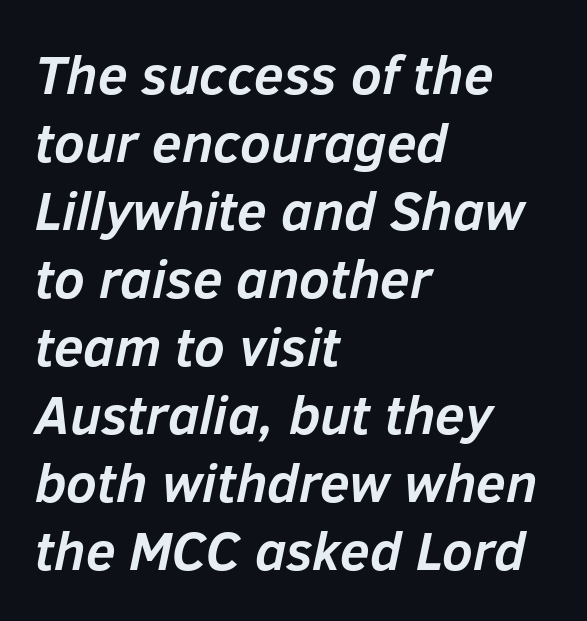
The image shows 54 px semibold type, italic (leaning right); set left-aligned, normal line spacing (1.26x), normal letter spacing, not underlined; low stroke contrast and a medium x-height.
